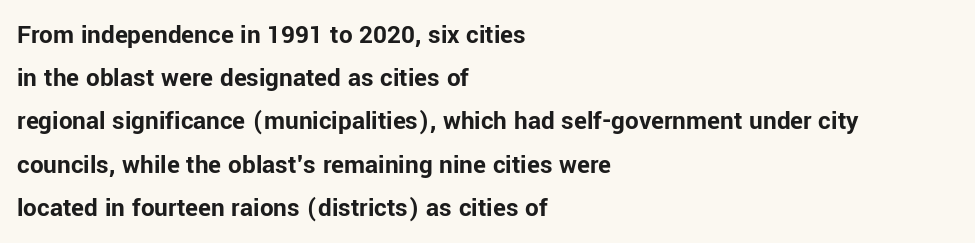
Q: Is the text bold? A: Yes.
Q: Is the text italic (slanted)? A: No, it is upright.
Q: Is the text underlined? A: No.
Q: How is the paragraph aligned? A: Left-aligned.
Q: Is the spacing between letters normal or unusually wide? A: Normal.
Q: Is the spacing between lines tight, normal or loose? A: Normal.
